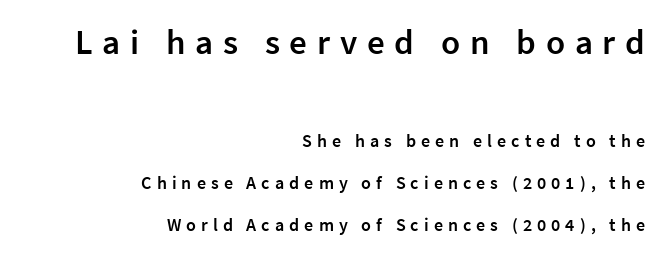
The rendering anchors every line to the right-hand side. The sample has been set in demibold, a notch under bold. If you squint, the top block still reads clearly — it's the larger of the two. Unlike italic type, these characters show no tilt at all. Serifs: no, the terminals of the letterforms are clean. Is this a fixed-width face? No — the glyphs have proportional, varying widths.
